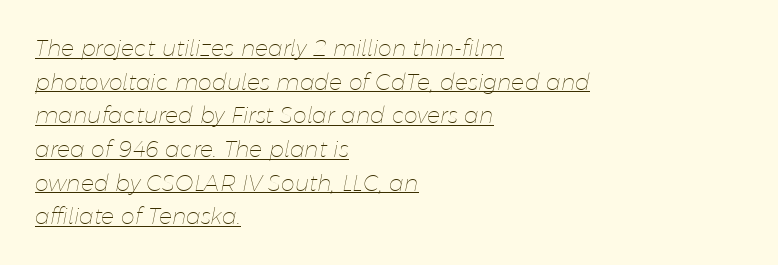
{"italic": "yes", "lean": "right", "slant_degrees": 11, "bold": "no", "underline": "yes", "align": "left", "line_spacing": "normal", "line_spacing_ratio": 1.53, "letter_spacing": "normal", "letter_spacing_em": 0.0, "glyph_px": 22}
